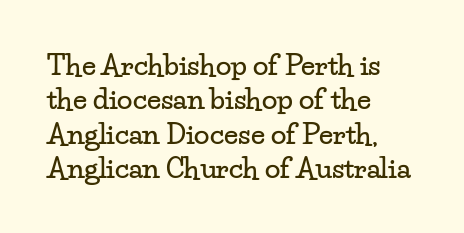
Q: Is the text italic (slanted)? A: No, it is upright.
Q: Is the typeface a serif or a sans-serif typeface? A: Serif.
Q: Is the text underlined? A: No.
Q: How is the paragraph aligned? A: Left-aligned.
Q: Is the spacing between letters normal or unusually wide? A: Normal.
Q: Width (condensed, normal, or wide)? A: Wide.
Q: Stroke contrast? A: Low.
Q: x-height? A: Small.
Q: Monospaced? A: No.
